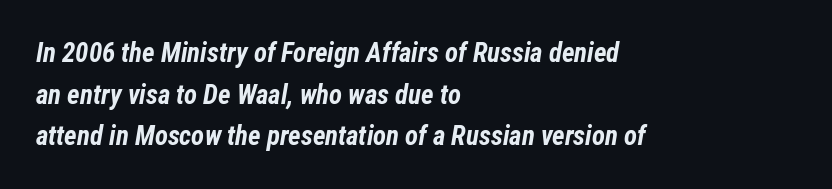
Students, this is bold: see how much ink each stroke carries. Is the type slanted? Yes — the strokes lean at a clear angle. Typeset ragged right — the left edge is the straight one. Rows of type keep a routine distance in the vertical direction. The passage shown is not underscored anywhere.
